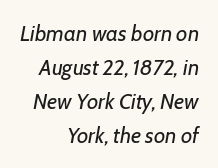
{"italic": "yes", "lean": "right", "slant_degrees": 7, "bold": "no", "underline": "no", "align": "right", "line_spacing": "normal", "line_spacing_ratio": 1.54, "letter_spacing": "normal", "letter_spacing_em": 0.0, "glyph_px": 22}
